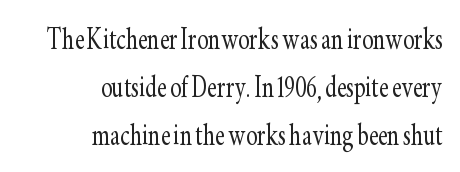
The image shows 34 px light, condensed serif type, upright; set right-aligned, normal line spacing (1.41x), normal letter spacing, not underlined; low stroke contrast and a small x-height.
